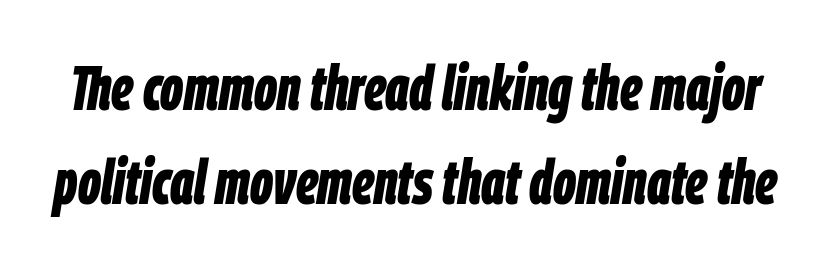
{"italic": "yes", "lean": "right", "slant_degrees": 9, "bold": "yes", "weight": "bold", "width": "condensed", "stroke_contrast": "low", "x_height": "large", "monospaced": "no", "underline": "no", "line_spacing": "normal", "line_spacing_ratio": 1.5, "letter_spacing": "normal", "letter_spacing_em": 0.0, "glyph_px": 63}
